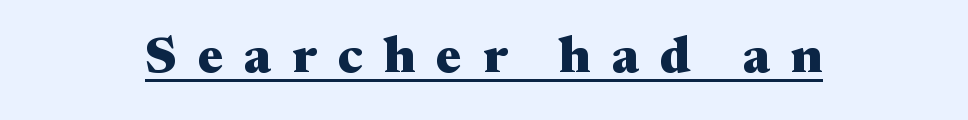
Nope, not italic — everything's standing straight. Varying glyph widths throughout — classic text-font behaviour. The horizontal fit of the characters is loose and conspicuously gappy. The glyphs are accompanied by a horizontal stroke just below them.
